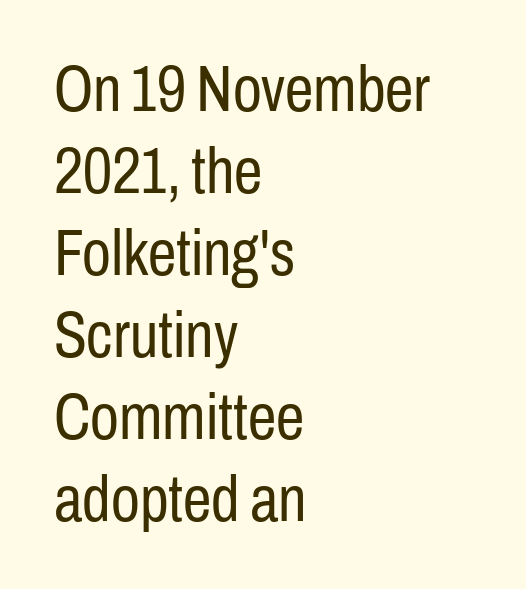
The image shows 64 px regular-weight, condensed sans-serif type, upright; set left-aligned, normal line spacing (1.28x), normal letter spacing, not underlined; low stroke contrast and a medium x-height.
